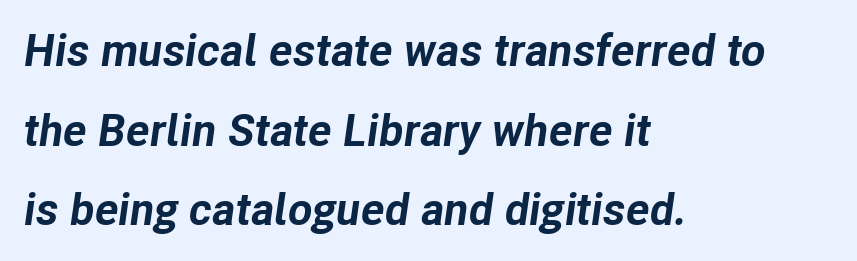
Q: Is the text bold? A: Yes.
Q: Is the text italic (slanted)? A: Yes, it leans right by about 8 degrees.
Q: Is the text underlined? A: No.
Q: How is the paragraph aligned? A: Left-aligned.
Q: Is the spacing between letters normal or unusually wide? A: Normal.
Q: Width (condensed, normal, or wide)? A: Normal.
Q: Stroke contrast? A: Low.
Q: x-height? A: Medium.
Q: Monospaced? A: No.
